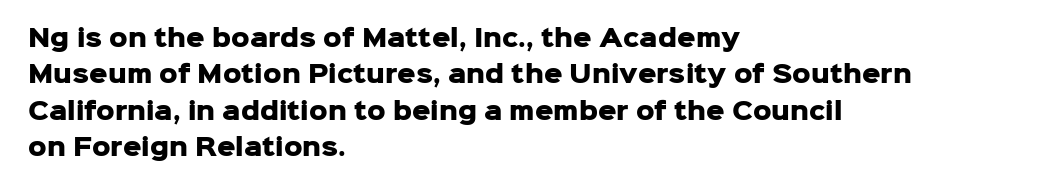
The image shows 23 px bold type, upright; set left-aligned, normal line spacing (1.58x), normal letter spacing, not underlined.
